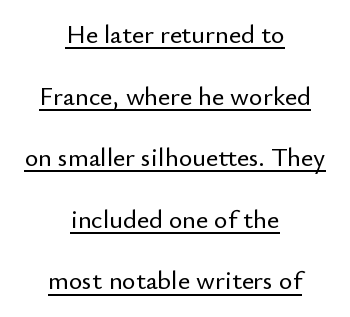
The rag falls on both sides of this text block equally. Widely set lines give the paragraph a tall, airy silhouette. Glyph-to-glyph distance matches everyday printed text. Glance below the letters and you will spot a drawn line. Rendered with straight, roman letterforms.
